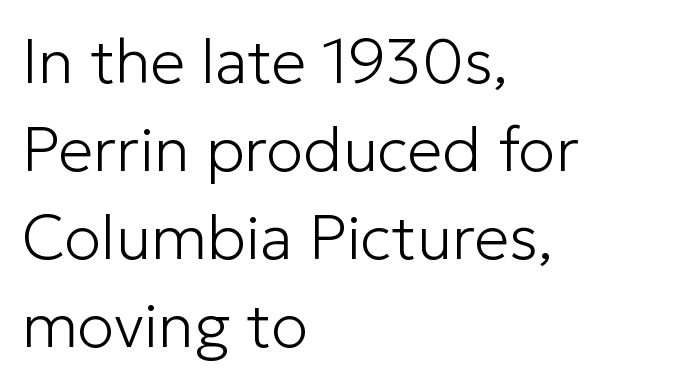
The image shows 62 px light sans-serif type, upright; set left-aligned, normal line spacing (1.42x), normal letter spacing, not underlined; low stroke contrast and a medium x-height.
